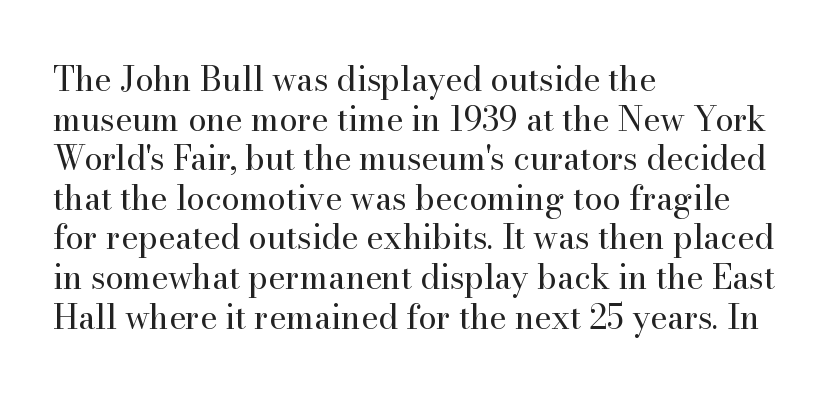
The image shows 33 px regular-weight serif type, upright; set left-aligned, line spacing 1.2x, normal letter spacing, not underlined; high stroke contrast and a small x-height.
